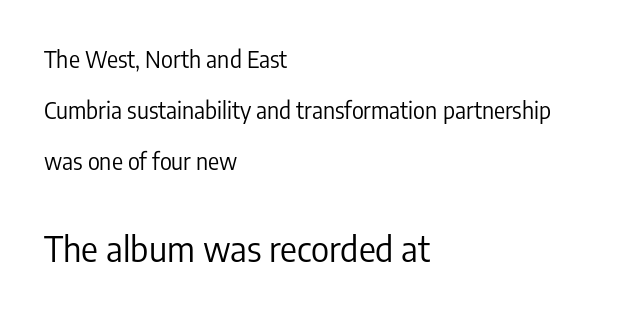
Q: Is the text bold? A: No.
Q: Is the text italic (slanted)? A: No, it is upright.
Q: Is the typeface a serif or a sans-serif typeface? A: Sans-serif.
Q: Is the text underlined? A: No.
Q: How is the paragraph aligned? A: Left-aligned.
Q: Is the spacing between letters normal or unusually wide? A: Normal.
Q: Is the spacing between lines tight, normal or loose? A: Loose.
Q: Which block of text is set in a larger size, the first (top) or the second (bottom)? A: The second (bottom) one.
Q: Width (condensed, normal, or wide)? A: Condensed.
Q: Stroke contrast? A: Low.
Q: x-height? A: Medium.
Q: Monospaced? A: No.
